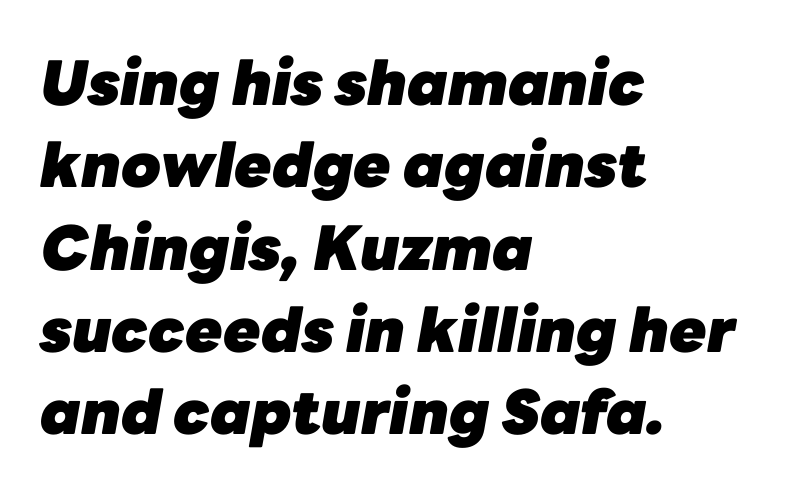
Q: Is the text bold? A: Yes.
Q: Is the text italic (slanted)? A: Yes, it leans right by about 10 degrees.
Q: Is the text underlined? A: No.
Q: How is the paragraph aligned? A: Left-aligned.
Q: Is the spacing between letters normal or unusually wide? A: Normal.
Q: Is the spacing between lines tight, normal or loose? A: Normal.
Q: Width (condensed, normal, or wide)? A: Normal.
Q: Stroke contrast? A: Low.
Q: x-height? A: Medium.
Q: Monospaced? A: No.
